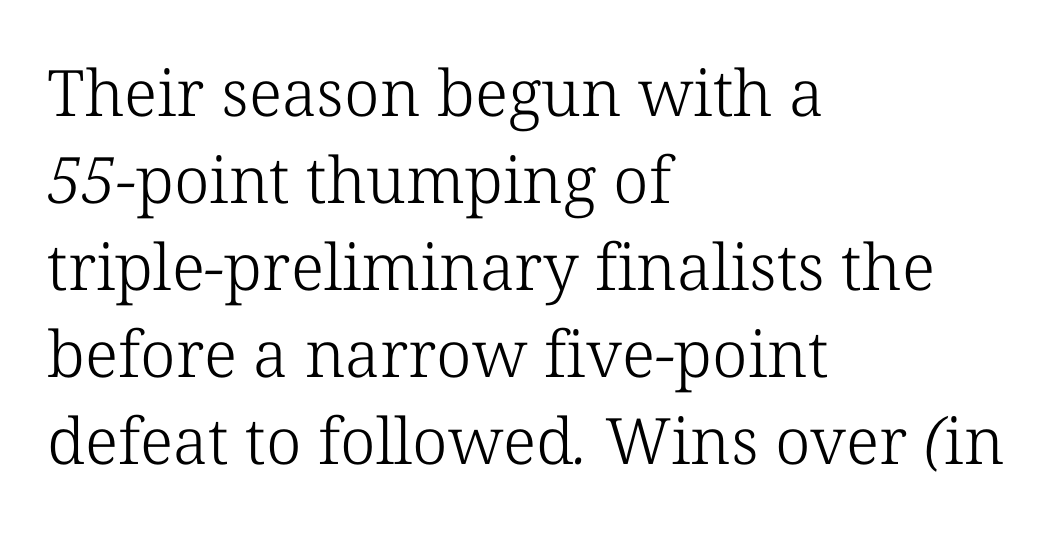
The image shows 64 px light serif type; set left-aligned, normal line spacing (1.36x), normal letter spacing, not underlined; low stroke contrast and a medium x-height.
